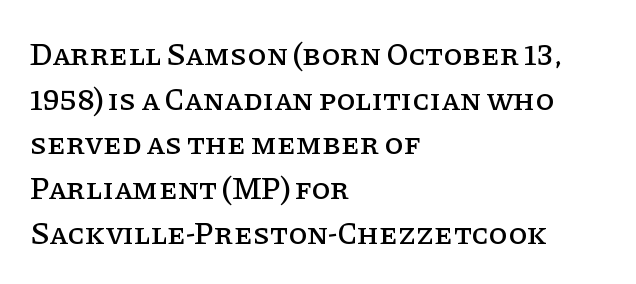
{"serif": "yes", "italic": "no", "width": "normal", "stroke_contrast": "low", "x_height": "large", "monospaced": "no", "underline": "no", "align": "left", "line_spacing": "normal", "line_spacing_ratio": 1.44, "letter_spacing": "normal", "letter_spacing_em": 0.0, "glyph_px": 31}
